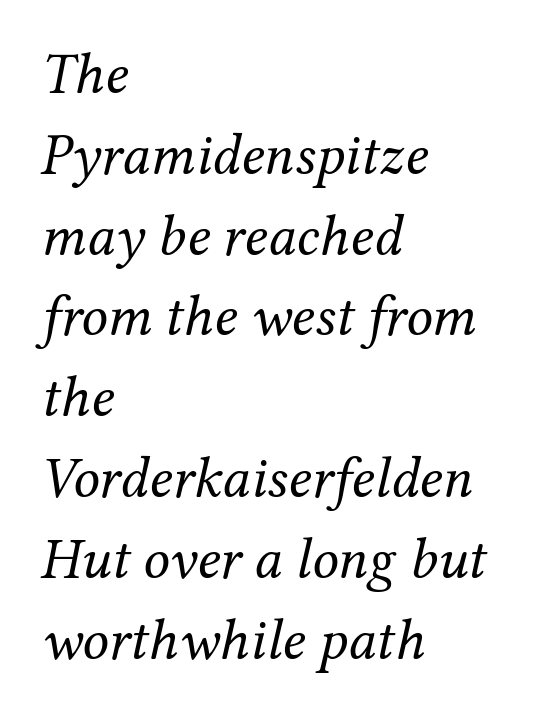
Vertically, the passage feels balanced, rows spaced as you'd expect. The font sits on the lighter half of the weight spectrum, regular included. Bare-footed words on every line. A typesetter would label this face a serif.
